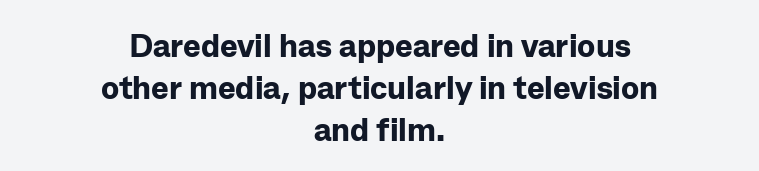
Q: Is the text bold? A: Yes.
Q: Is the text italic (slanted)? A: No, it is upright.
Q: Is the typeface a serif or a sans-serif typeface? A: Sans-serif.
Q: Is the text underlined? A: No.
Q: How is the paragraph aligned? A: Centered.
Q: Is the spacing between letters normal or unusually wide? A: Normal.
Q: Is the spacing between lines tight, normal or loose? A: Normal.
Q: Width (condensed, normal, or wide)? A: Normal.
Q: Stroke contrast? A: Low.
Q: x-height? A: Medium.
Q: Monospaced? A: No.
